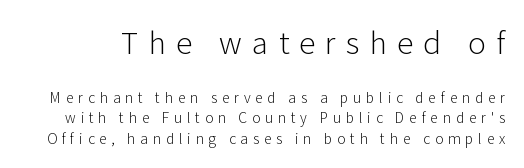
Q: Is the text bold? A: No.
Q: Is the text italic (slanted)? A: No, it is upright.
Q: Is the typeface a serif or a sans-serif typeface? A: Sans-serif.
Q: Is the text underlined? A: No.
Q: Is the spacing between letters normal or unusually wide? A: Unusually wide.
Q: Is the spacing between lines tight, normal or loose? A: Normal.
Q: Which block of text is set in a larger size, the first (top) or the second (bottom)? A: The first (top) one.
Q: Width (condensed, normal, or wide)? A: Normal.
Q: Stroke contrast? A: Low.
Q: x-height? A: Medium.
Q: Monospaced? A: No.
